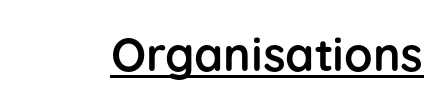
The font is running at its bold setting. These lines are rendered in a variable-pitch font. These characters rest on top of a visible drawn line. The glyphs in this specimen are sans serif. The font's upright variant was chosen for this text. Standard letterfit; no display-style spreading of the glyphs.
